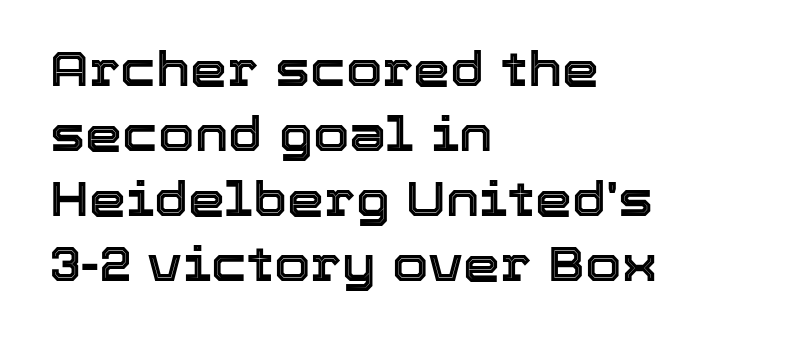
The letters advance in unequal steps, a hallmark of proportional type. The line texture is even and compact thanks to regular tracking. Successive baselines arrive at the customary interval. The ragged edge is on the right, which tells us the setting is flush left. Designer's note — italics off, roman on.
